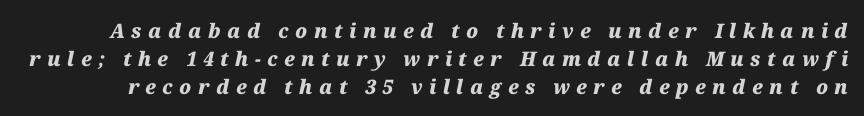
The image shows 20 px bold type, italic (leaning right); set normal line spacing (1.4x), unusually wide letter spacing (+0.32 em), not underlined.
